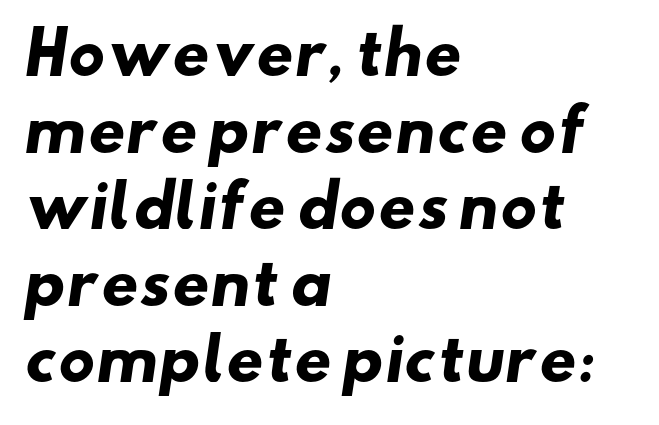
In terms of weight, the rendering is a true, heavy bold. Letterform terminals end flat and unadorned throughout the passage. Clear beneath every line of the passage. Each word holds together tightly as a unit, with standard inter-letter gaps. Here the designer chose a conventional face with non-uniform glyph widths. Leading: standard.
